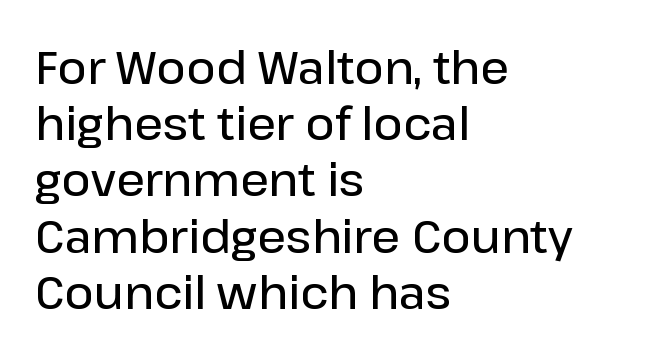
{"serif": "no", "italic": "no", "bold": "semi", "weight": "semibold", "width": "normal", "stroke_contrast": "low", "x_height": "medium", "monospaced": "no", "underline": "no", "align": "left", "line_spacing": "normal", "line_spacing_ratio": 1.25, "letter_spacing": "normal", "letter_spacing_em": 0.0, "glyph_px": 45}
